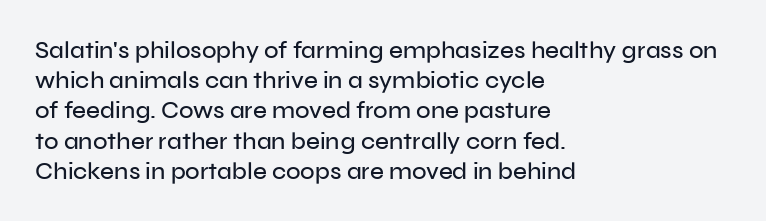
{"italic": "no", "underline": "no", "align": "left", "line_spacing": "normal", "line_spacing_ratio": 1.26, "letter_spacing": "normal", "letter_spacing_em": 0.0, "glyph_px": 24}
